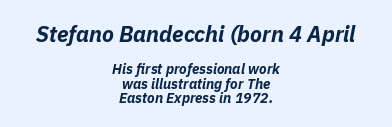
{"italic": "yes", "lean": "right", "slant_degrees": 11, "bold": "yes", "underline": "no", "align": "center", "line_spacing": "tight", "line_spacing_ratio": 1.03, "letter_spacing": "normal", "letter_spacing_em": 0.0, "larger_block": "first", "size_ratio": 1.57, "glyph_px": 22}
